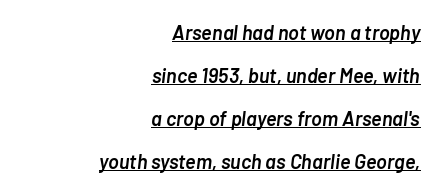
{"italic": "yes", "lean": "right", "slant_degrees": 7, "bold": "semi", "underline": "yes", "align": "right", "line_spacing": "loose", "line_spacing_ratio": 2.15, "letter_spacing": "normal", "letter_spacing_em": 0.0, "glyph_px": 20}
